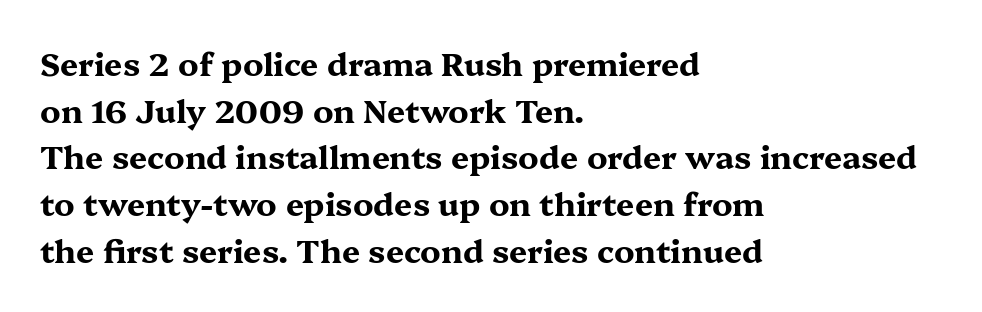
The type family on display is of the serif kind. Just letters on the line, the space beneath them empty. These lines sit exactly where default settings would place them. Tall strokes in this sample are plumb rather than angled. Inter-character spacing is left at the font's built-in metrics.
